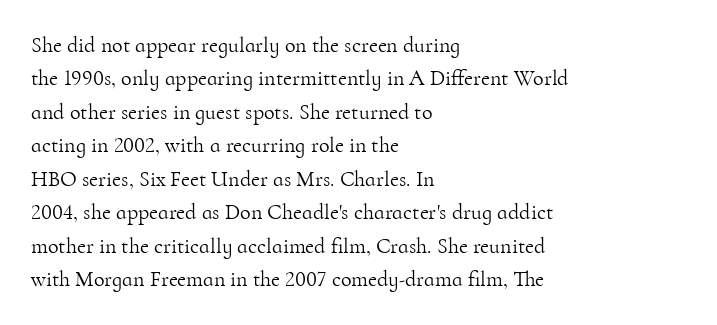
Summary of vertical rhythm: regular, with standard interline spacing. No extra ink here — the face is not bold. Quick note: not italic, upright. Horizontal alignment here is leftward, the default for most running prose.
